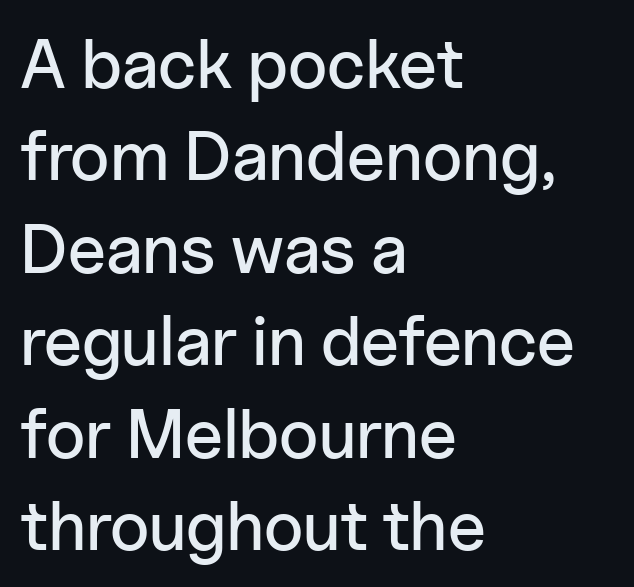
Caption: standard tracking, unaltered. Just letters on the line, the space beneath them empty. If you measured baseline to baseline, you'd find a middling distance. Left-aligned paragraph, ragged on the right. These lines were composed using upright roman letters.
